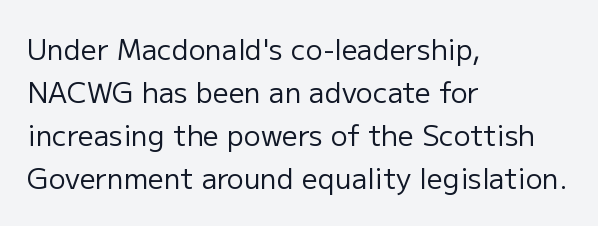
The image shows 28 px regular-weight sans-serif type, upright; set left-aligned, normal line spacing (1.54x), normal letter spacing, not underlined; low stroke contrast and a medium x-height.
